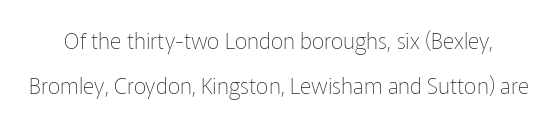
{"italic": "no", "bold": "no", "underline": "no", "line_spacing": "loose", "line_spacing_ratio": 2.06, "letter_spacing": "normal", "letter_spacing_em": 0.0, "glyph_px": 22}
